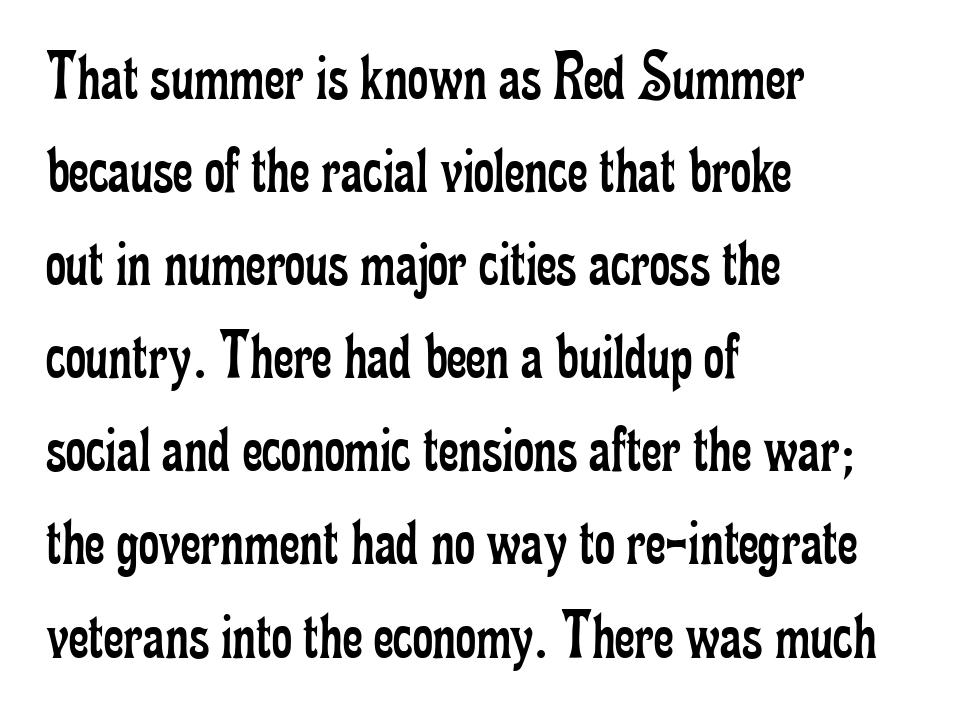
The image shows 70 px regular-weight, condensed serif type, upright; set left-aligned, normal line spacing (1.33x), normal letter spacing, not underlined; low stroke contrast and a small x-height.
